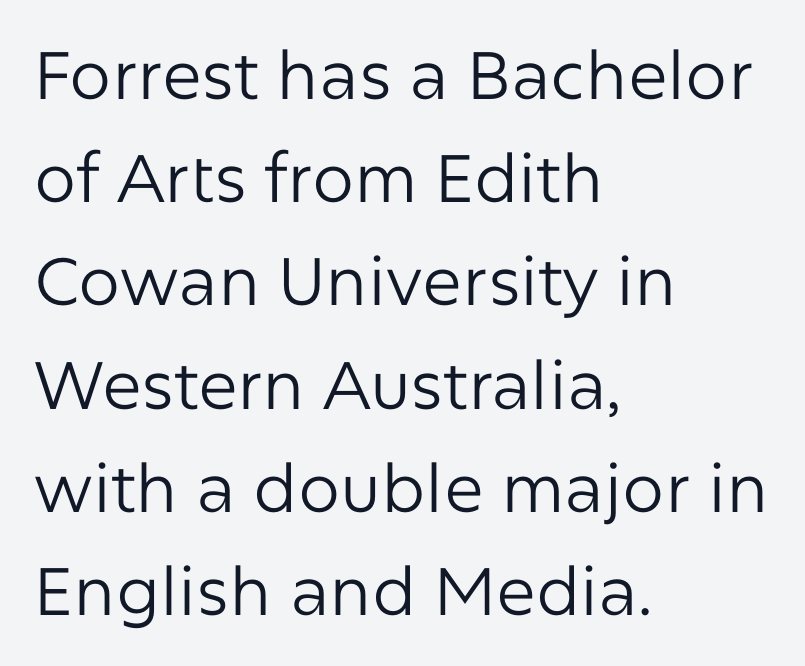
When letters stand straight like this, we call the style roman or upright. Rule under the text: the space is simply empty. A typesetter would call this proportional, since set widths differ per character. Nothing unusual about the tracking: characters are spaced as the font intends. Where is the straight margin? On the left.
